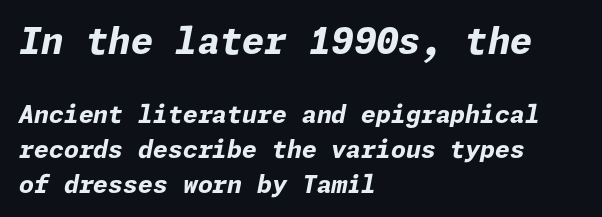
{"italic": "yes", "lean": "right", "slant_degrees": 11, "bold": "yes", "weight": "bold", "width": "normal", "stroke_contrast": "low", "x_height": "medium", "underline": "no", "align": "left", "line_spacing": "normal", "line_spacing_ratio": 1.45, "letter_spacing": "normal", "letter_spacing_em": 0.0, "larger_block": "first", "size_ratio": 1.5, "glyph_px": 36}
